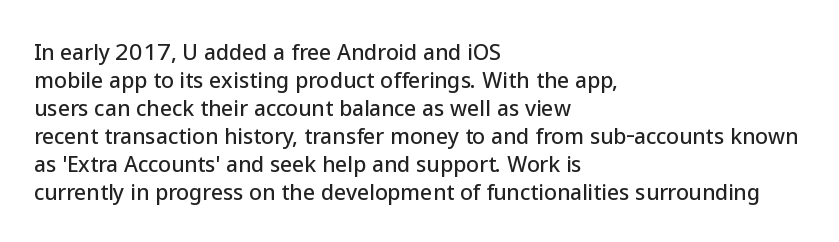
{"italic": "no", "underline": "no", "align": "left", "line_spacing": "normal", "line_spacing_ratio": 1.33, "letter_spacing": "normal", "letter_spacing_em": 0.0, "glyph_px": 21}
